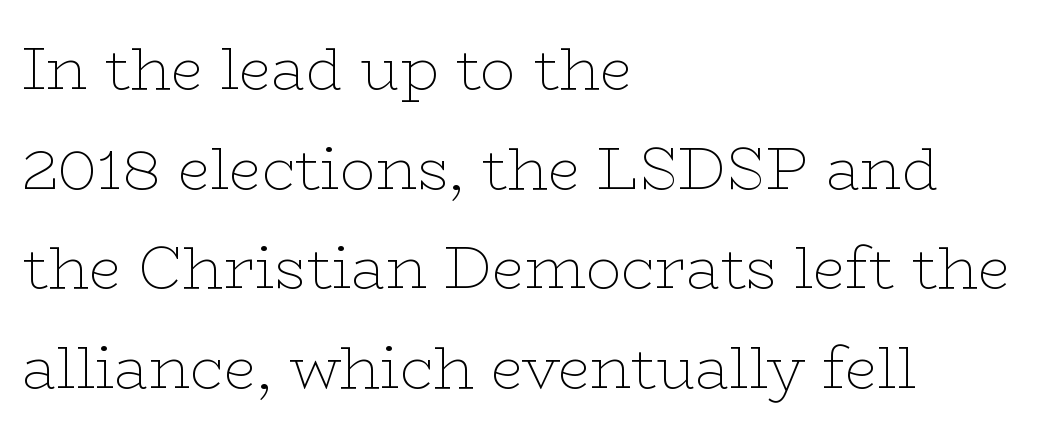
Q: Is the text bold? A: No.
Q: Is the text italic (slanted)? A: No, it is upright.
Q: Is the typeface a serif or a sans-serif typeface? A: Serif.
Q: Is the text underlined? A: No.
Q: How is the paragraph aligned? A: Left-aligned.
Q: Is the spacing between letters normal or unusually wide? A: Normal.
Q: Is the spacing between lines tight, normal or loose? A: Normal.
Q: Width (condensed, normal, or wide)? A: Wide.
Q: Stroke contrast? A: Low.
Q: x-height? A: Medium.
Q: Monospaced? A: No.
